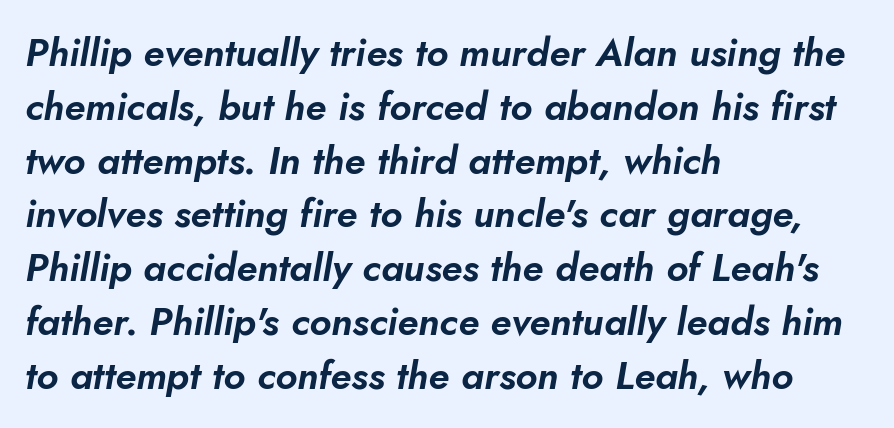
{"italic": "yes", "lean": "right", "slant_degrees": 10, "width": "normal", "stroke_contrast": "low", "x_height": "small", "monospaced": "no", "underline": "no", "align": "left", "line_spacing": "normal", "line_spacing_ratio": 1.38, "letter_spacing": "normal", "letter_spacing_em": 0.0, "glyph_px": 39}
